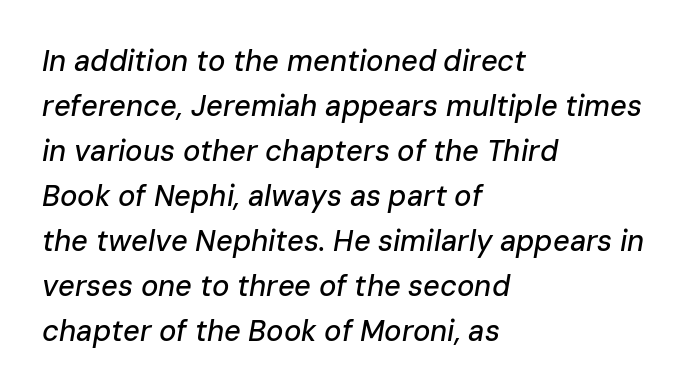
Plain, unruled lines of type. The typography opts for an oblique posture over an upright one. This block has exactly the height ordinary leading produces. Do the characters align in a grid? No, the font is proportional. The lines are quadded left.
